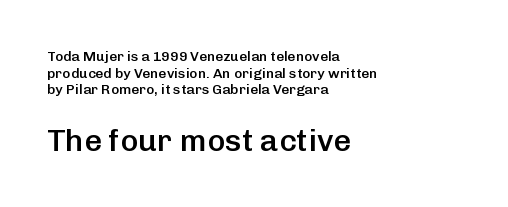
The image shows 31 px semibold sans-serif type, upright; set left-aligned, line spacing 1.18x, normal letter spacing, not underlined; the second (bottom) block is 2.21x larger; low stroke contrast and a medium x-height.
